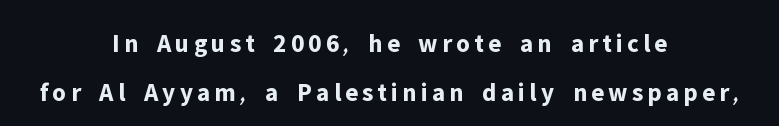
{"italic": "no", "bold": "yes", "underline": "no", "align": "center", "line_spacing": "loose", "line_spacing_ratio": 1.9, "glyph_px": 26}
